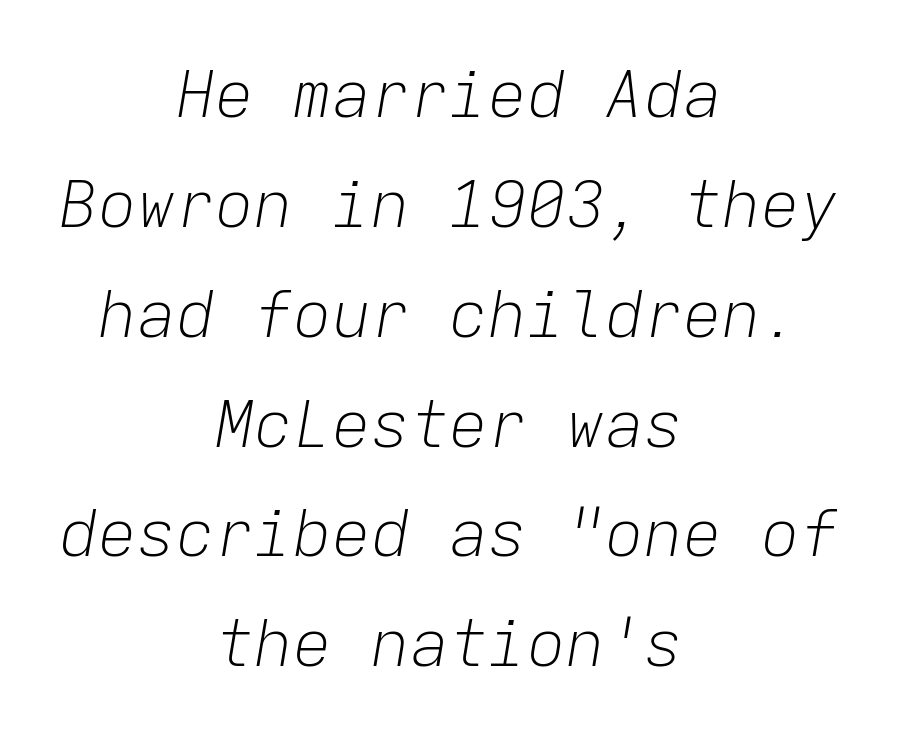
Q: Is the text bold? A: No.
Q: Is the text italic (slanted)? A: Yes, it leans right by about 9 degrees.
Q: Is the text underlined? A: No.
Q: How is the paragraph aligned? A: Centered.
Q: Is the spacing between letters normal or unusually wide? A: Normal.
Q: Is the spacing between lines tight, normal or loose? A: Normal.
Q: Width (condensed, normal, or wide)? A: Normal.
Q: Stroke contrast? A: Low.
Q: x-height? A: Medium.
Q: Monospaced? A: Yes.
